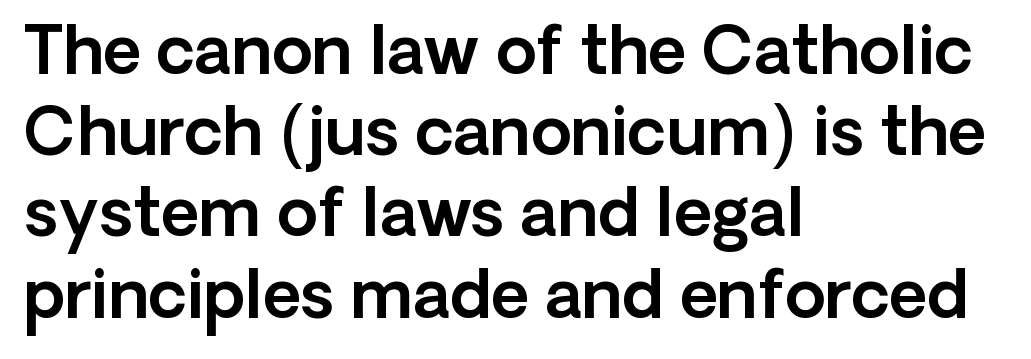
The image shows 66 px sans-serif type, upright; set left-aligned, line spacing 1.23x, normal letter spacing, not underlined; a medium x-height.
